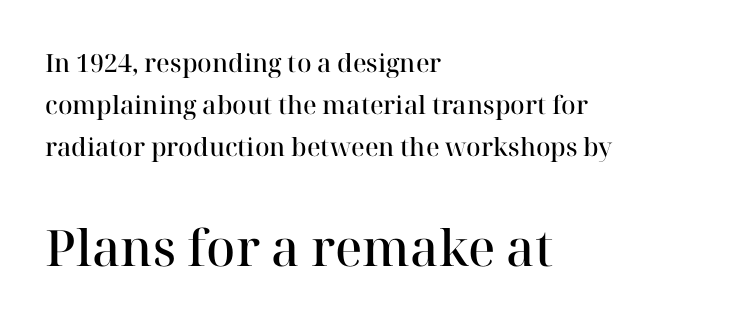
{"serif": "yes", "italic": "no", "bold": "semi", "weight": "semibold", "width": "normal", "stroke_contrast": "high", "x_height": "medium", "monospaced": "no", "underline": "no", "align": "left", "line_spacing": "normal", "line_spacing_ratio": 1.69, "letter_spacing": "normal", "letter_spacing_em": 0.0, "larger_block": "second", "size_ratio": 2.0, "glyph_px": 50}
